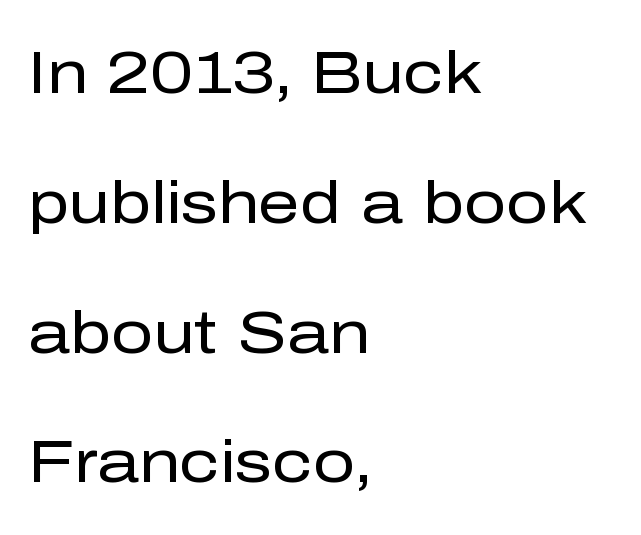
Q: Is the text bold? A: No.
Q: Is the text italic (slanted)? A: No, it is upright.
Q: Is the typeface a serif or a sans-serif typeface? A: Sans-serif.
Q: Is the text underlined? A: No.
Q: How is the paragraph aligned? A: Left-aligned.
Q: Is the spacing between letters normal or unusually wide? A: Normal.
Q: Is the spacing between lines tight, normal or loose? A: Loose.
Q: Width (condensed, normal, or wide)? A: Normal.
Q: Stroke contrast? A: Low.
Q: x-height? A: Medium.
Q: Monospaced? A: No.
